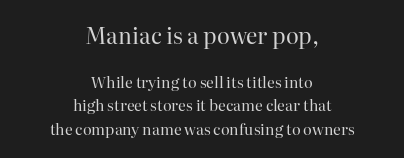
{"italic": "no", "bold": "no", "underline": "no", "align": "center", "line_spacing": "normal", "line_spacing_ratio": 1.56, "letter_spacing": "normal", "letter_spacing_em": 0.0, "larger_block": "first", "size_ratio": 1.47, "glyph_px": 22}
